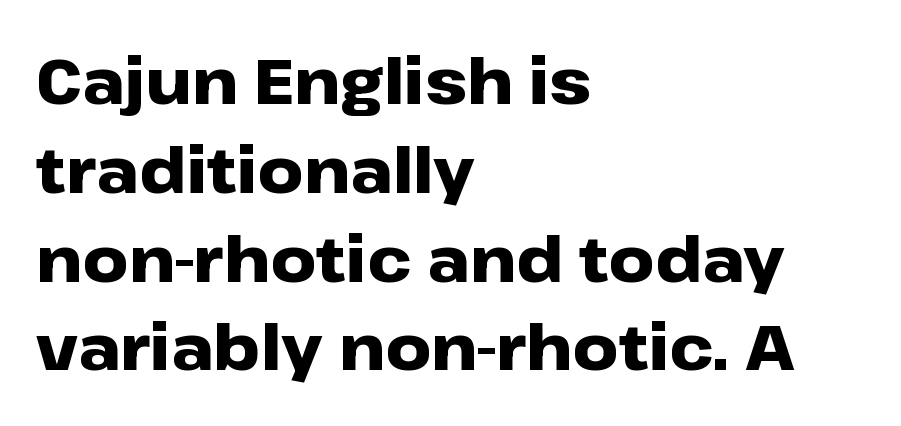
The zone under the glyphs is completely vacant. Look at the tracking — it's just the regular setting, nothing added. The face used here is proportionally spaced, like ordinary book or web type. Nope, not italic — everything's standing straight. Emphasis by weight is at full strength: bold.
